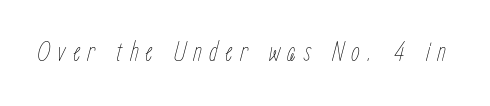
Q: Is the text bold? A: No.
Q: Is the text italic (slanted)? A: Yes, it leans right by about 15 degrees.
Q: Is the text underlined? A: No.
Q: Is the spacing between letters normal or unusually wide? A: Unusually wide.
Q: Width (condensed, normal, or wide)? A: Condensed.
Q: Stroke contrast? A: Low.
Q: x-height? A: Medium.
Q: Monospaced? A: No.
